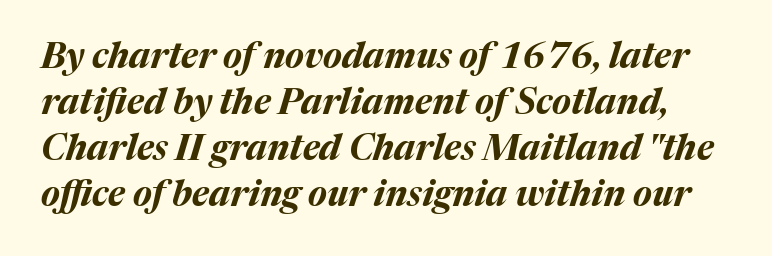
The image shows 35 px bold type, italic (leaning right); set normal line spacing (1.31x), normal letter spacing, not underlined; medium stroke contrast and a medium x-height.
